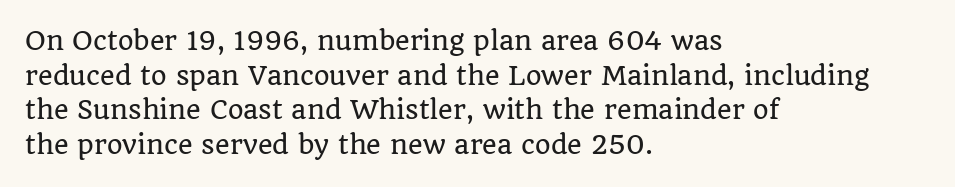
The image shows 25 px text type, upright; set left-aligned, normal line spacing (1.39x), normal letter spacing, not underlined.
